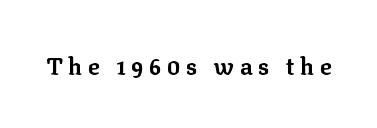
The image shows 23 px bold type, upright; set unusually wide letter spacing (+0.26 em), not underlined.
